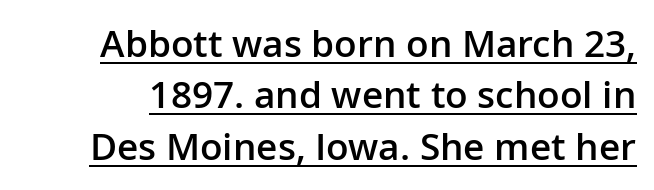
{"serif": "no", "italic": "no", "bold": "semi", "weight": "semibold", "width": "normal", "stroke_contrast": "low", "x_height": "medium", "monospaced": "no", "underline": "yes", "line_spacing": "normal", "line_spacing_ratio": 1.39, "letter_spacing": "normal", "letter_spacing_em": 0.0, "glyph_px": 37}
